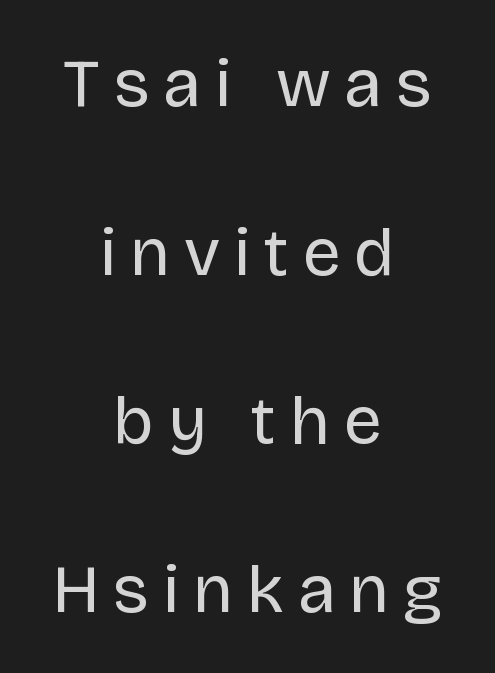
Q: Is the text bold? A: No.
Q: Is the text italic (slanted)? A: No, it is upright.
Q: Is the typeface a serif or a sans-serif typeface? A: Sans-serif.
Q: Is the text underlined? A: No.
Q: How is the paragraph aligned? A: Centered.
Q: Is the spacing between letters normal or unusually wide? A: Unusually wide.
Q: Is the spacing between lines tight, normal or loose? A: Loose.
Q: Width (condensed, normal, or wide)? A: Normal.
Q: Stroke contrast? A: Low.
Q: x-height? A: Large.
Q: Monospaced? A: No.
